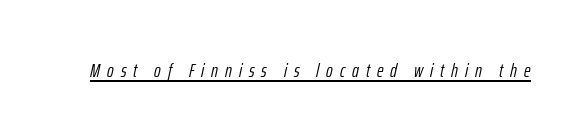
{"italic": "yes", "lean": "right", "slant_degrees": 12, "bold": "no", "underline": "yes", "letter_spacing": "wide", "letter_spacing_em": 0.35, "glyph_px": 20}
